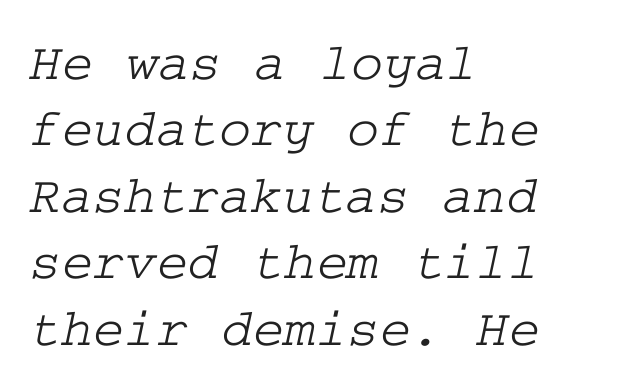
The image shows 54 px wide serif type; set left-aligned, line spacing 1.23x, normal letter spacing, not underlined; low stroke contrast and a medium x-height.
